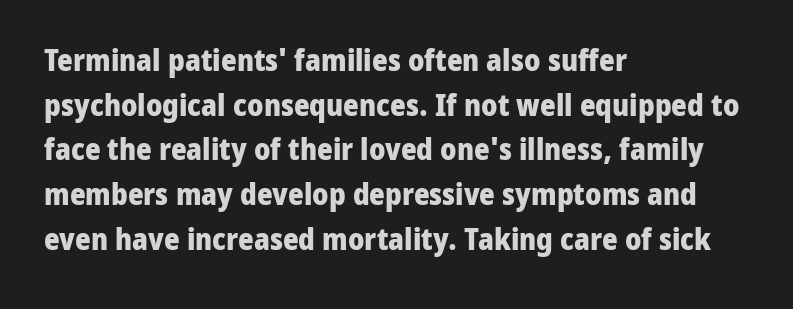
The image shows 30 px heavy sans-serif type, upright; set left-aligned, normal line spacing (1.49x), normal letter spacing, not underlined; low stroke contrast and a medium x-height.
